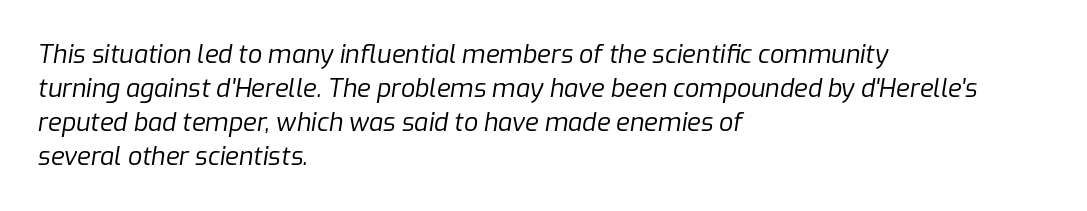
The image shows 25 px text type, italic (leaning right); set left-aligned, normal line spacing (1.36x), normal letter spacing, not underlined.
